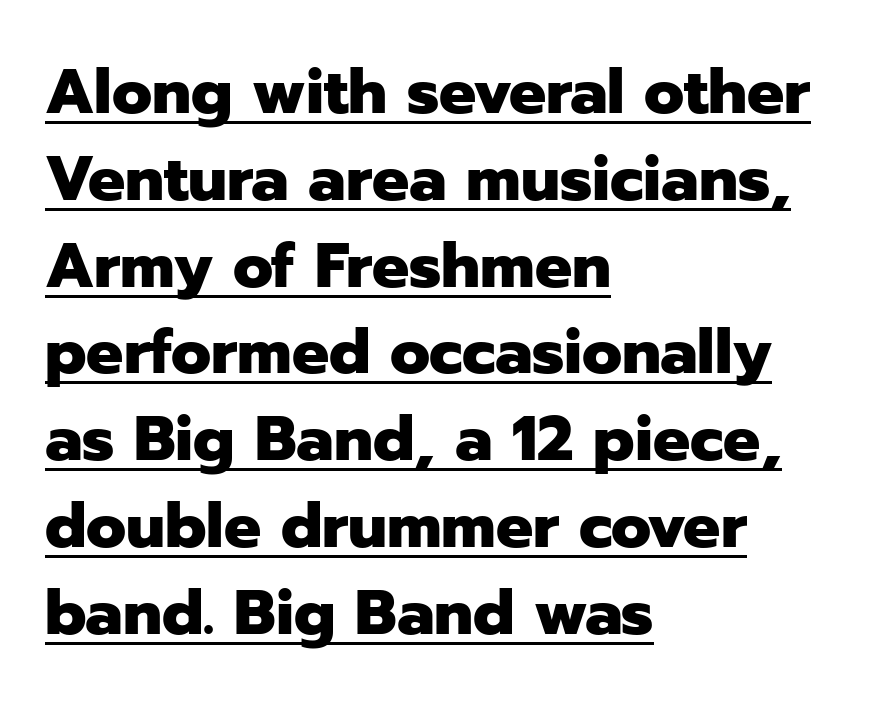
These lines are set flush left with a ragged right edge. The space between consecutive lines is moderate. No extra tracking has been applied to these lines. Examine the stroke ends and you'll find no serifs. Honestly, the underline is the first thing you notice here. The rendering uses natural spacing where letterforms have individual widths.
